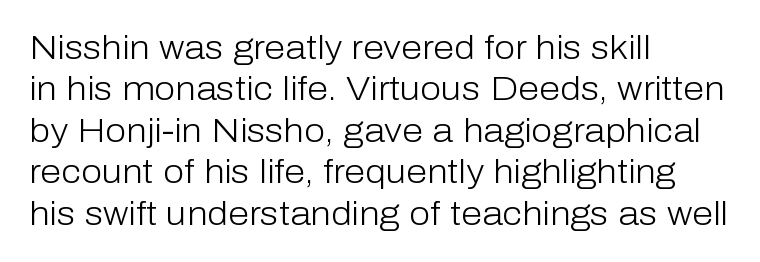
{"serif": "no", "italic": "no", "bold": "no", "weight": "light", "width": "normal", "stroke_contrast": "low", "x_height": "medium", "monospaced": "no", "underline": "no", "align": "left", "line_spacing_ratio": 1.22, "letter_spacing": "normal", "letter_spacing_em": 0.0, "glyph_px": 34}
